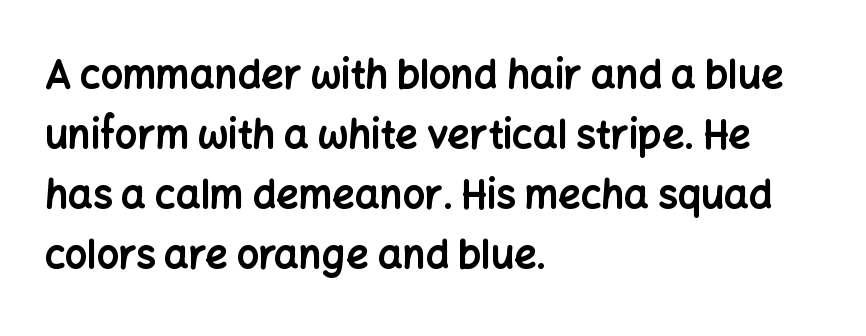
Look at the tracking — it's just the regular setting, nothing added. Classification — sans serif. The space between consecutive lines is moderate. Decoration check: the copy has no underline. Heft: maximum for text — a bold. The typesetter chose a ragged-right arrangement here.
